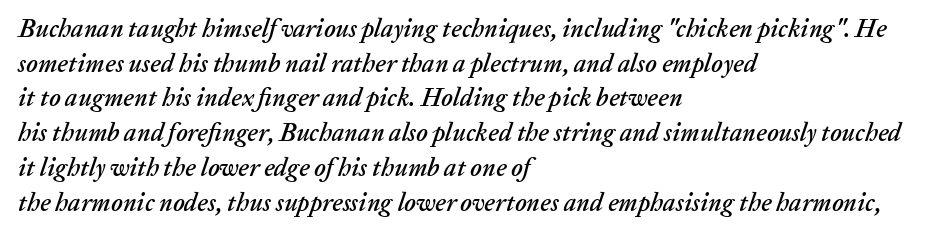
The font's italic variant was chosen for this text. The paragraph has a hard left edge and a soft right edge. In terms of leading, this rendering sits right in the middle. The baseline area is clear.
